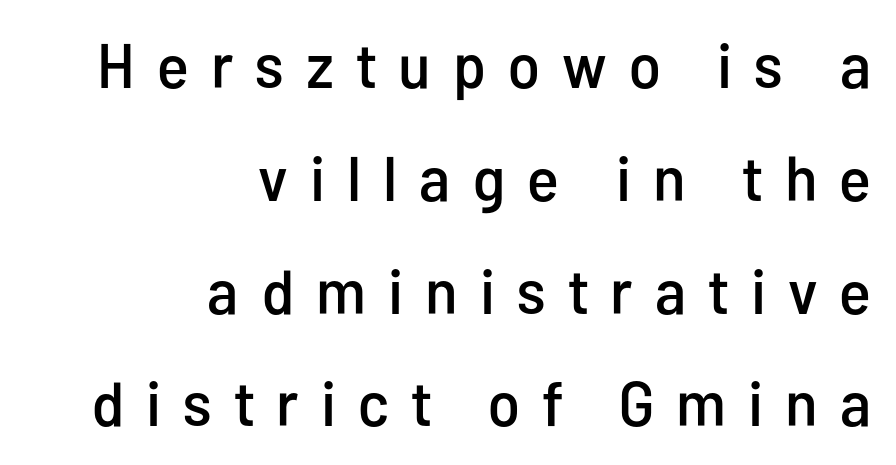
{"serif": "no", "italic": "no", "width": "condensed", "stroke_contrast": "low", "x_height": "medium", "monospaced": "no", "underline": "no", "align": "right", "line_spacing_ratio": 1.79, "letter_spacing": "wide", "letter_spacing_em": 0.35, "glyph_px": 63}
